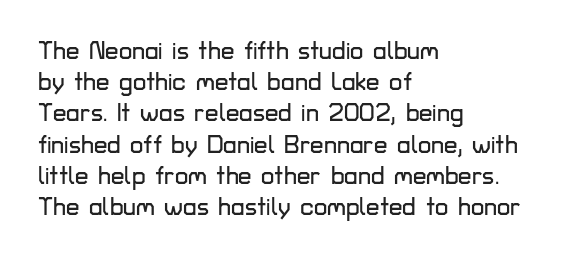
Does the copy run flush right? No — it runs flush left. The font's upright variant was chosen for this text. Descender tails drop into unmarked territory. Reading down the column, the eye jumps a familiar distance to each next line.
